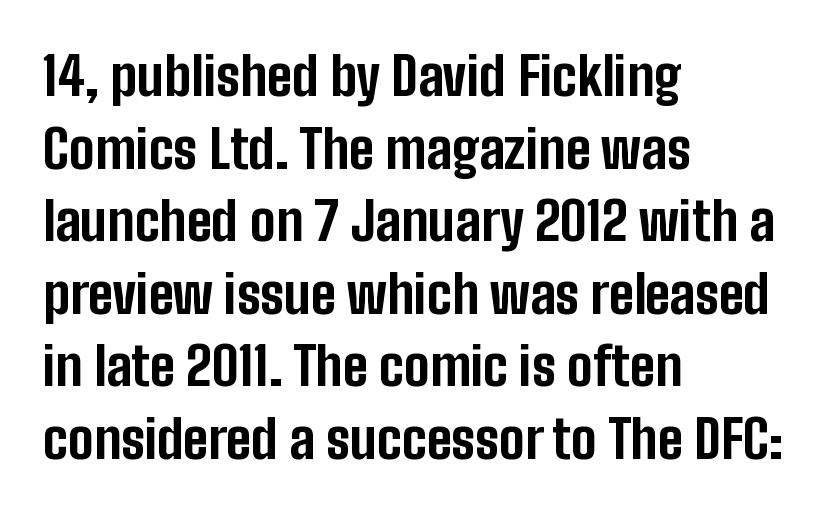
{"serif": "no", "italic": "no", "bold": "yes", "weight": "bold", "width": "condensed", "stroke_contrast": "low", "x_height": "medium", "monospaced": "no", "underline": "no", "align": "left", "line_spacing": "normal", "line_spacing_ratio": 1.37, "letter_spacing": "normal", "letter_spacing_em": 0.0, "glyph_px": 53}
